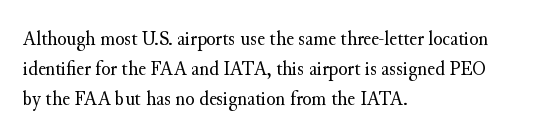
Q: Is the text bold? A: No.
Q: Is the text italic (slanted)? A: No, it is upright.
Q: Is the text underlined? A: No.
Q: How is the paragraph aligned? A: Left-aligned.
Q: Is the spacing between letters normal or unusually wide? A: Normal.
Q: Is the spacing between lines tight, normal or loose? A: Normal.
